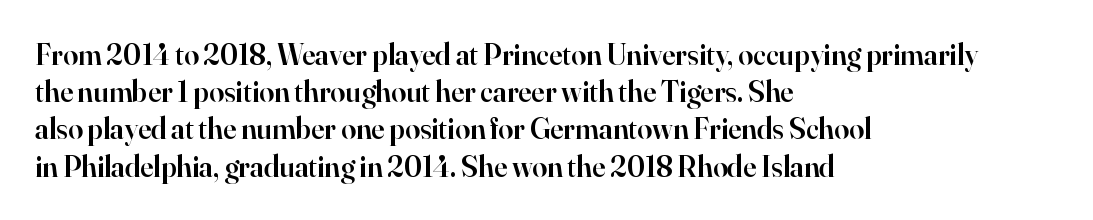
Q: Is the text bold? A: Semi-bold.
Q: Is the text italic (slanted)? A: No, it is upright.
Q: Is the typeface a serif or a sans-serif typeface? A: Serif.
Q: Is the text underlined? A: No.
Q: How is the paragraph aligned? A: Left-aligned.
Q: Is the spacing between letters normal or unusually wide? A: Normal.
Q: Width (condensed, normal, or wide)? A: Normal.
Q: Stroke contrast? A: High.
Q: x-height? A: Small.
Q: Monospaced? A: No.
